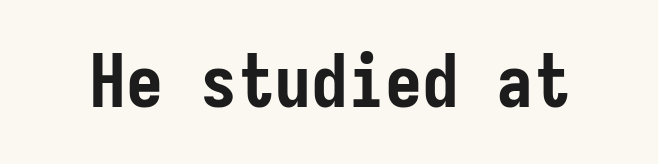
Q: Is the text bold? A: Yes.
Q: Is the text italic (slanted)? A: No, it is upright.
Q: Is the typeface a serif or a sans-serif typeface? A: Sans-serif.
Q: Is the text underlined? A: No.
Q: Is the spacing between letters normal or unusually wide? A: Normal.
Q: Width (condensed, normal, or wide)? A: Condensed.
Q: Stroke contrast? A: Low.
Q: x-height? A: Medium.
